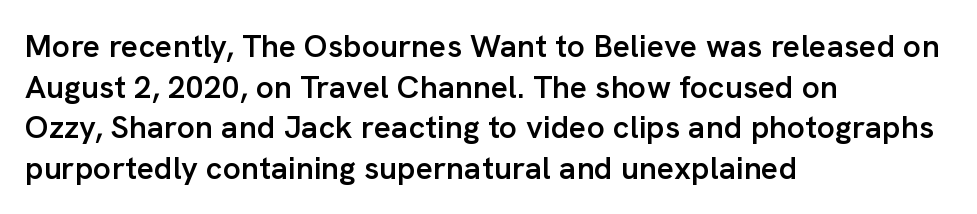
{"serif": "no", "italic": "no", "bold": "semi", "weight": "semibold", "width": "normal", "stroke_contrast": "low", "x_height": "medium", "monospaced": "no", "underline": "no", "align": "left", "line_spacing": "normal", "line_spacing_ratio": 1.27, "letter_spacing": "normal", "letter_spacing_em": 0.0, "glyph_px": 32}
